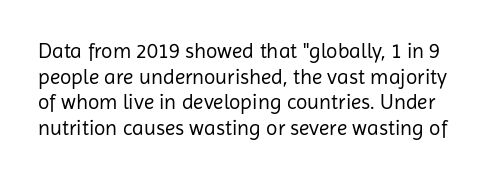
Q: Is the text bold? A: No.
Q: Is the text italic (slanted)? A: No, it is upright.
Q: Is the text underlined? A: No.
Q: Is the spacing between letters normal or unusually wide? A: Normal.
